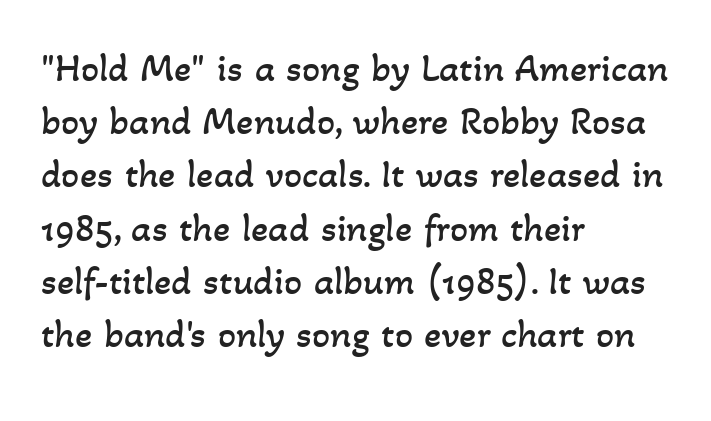
Looks like regular typesetting: each glyph gets only the width it needs. In terms of leading, this rendering sits right in the middle. Is the type heavy? It reads as light-to-regular instead. Caption: standard tracking, unaltered. The gap between lines stays unmarked.
